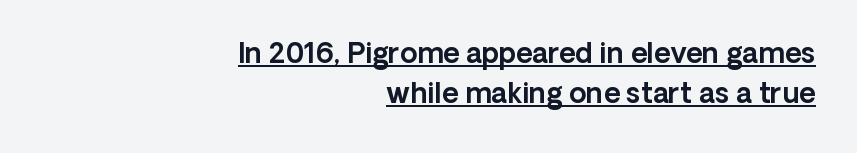
The image shows 28 px sans-serif type, upright; set right-aligned, normal line spacing (1.43x), normal letter spacing, underlined; a medium x-height.
